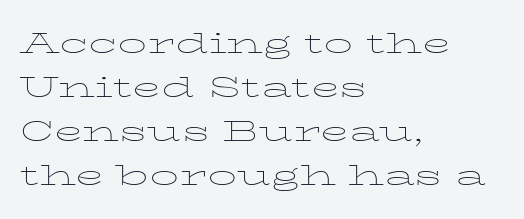
The image shows 29 px thin, wide serif type, upright; set left-aligned, normal line spacing (1.52x), normal letter spacing, not underlined; low stroke contrast and a medium x-height.
